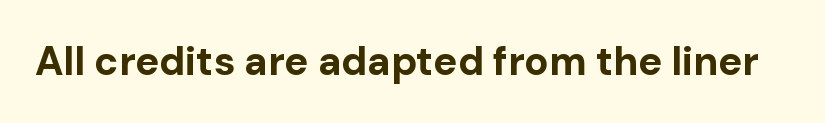
The image shows 40 px bold sans-serif type, upright; set normal letter spacing, not underlined; low stroke contrast and a medium x-height.
